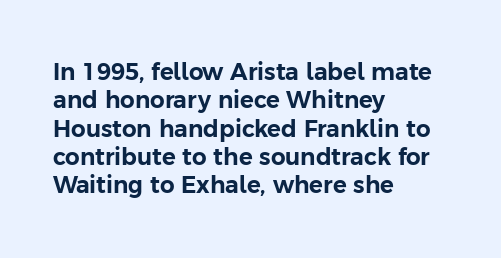
{"italic": "no", "underline": "no", "align": "left", "line_spacing_ratio": 1.23, "letter_spacing": "normal", "letter_spacing_em": 0.0, "glyph_px": 23}
